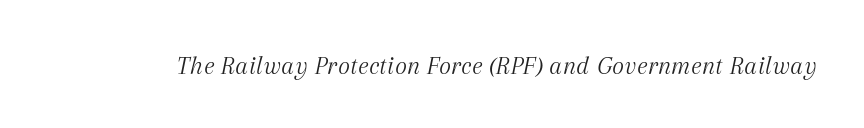
Caption: standard tracking, unaltered. Italic: yes, the glyphs are oblique. Ink coverage per letter is moderate at most. No word sits above an underline.
